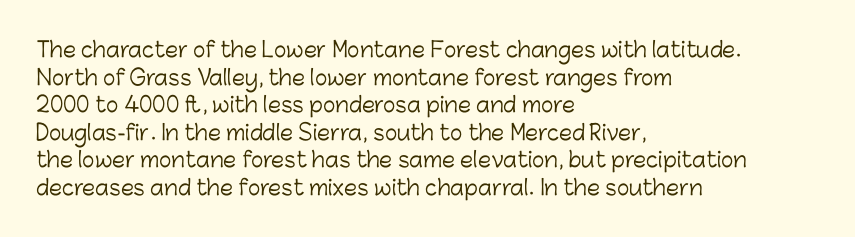
Q: Is the text bold? A: No.
Q: Is the text italic (slanted)? A: No, it is upright.
Q: Is the text underlined? A: No.
Q: How is the paragraph aligned? A: Left-aligned.
Q: Is the spacing between letters normal or unusually wide? A: Normal.
Q: Is the spacing between lines tight, normal or loose? A: Normal.
